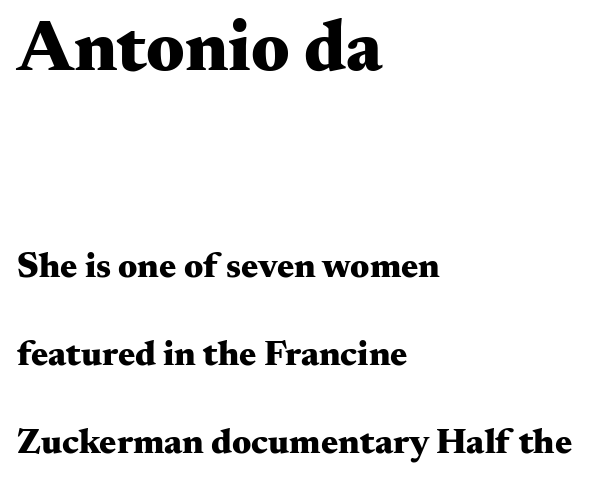
This rendering uses left alignment, leaving the right contour irregular. Glance below the letters and you will spot only blank space. Words appear dense and cohesive because spacing is normal. Spacing verdict: proportional, widths tailored to each character. Vertical strokes here are truly vertical. What kind of face is this? One with serifs.
